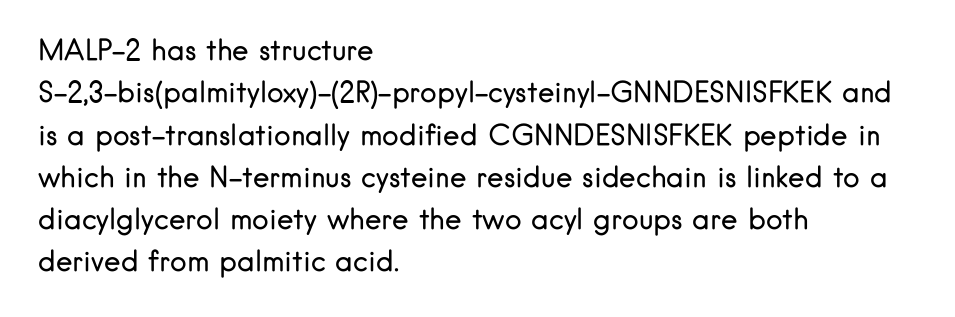
The image shows 28 px regular-weight sans-serif type, upright; set left-aligned, normal line spacing (1.51x), normal letter spacing, not underlined; low stroke contrast and a small x-height.
